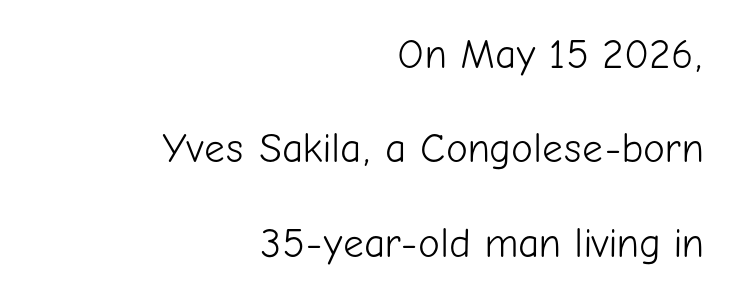
The image shows 41 px light sans-serif type, upright; set right-aligned, loose line spacing (2.3x), normal letter spacing, not underlined; low stroke contrast and a medium x-height.
